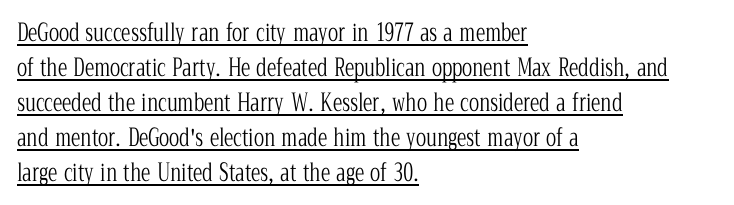
{"italic": "no", "bold": "no", "underline": "yes", "align": "left", "line_spacing": "normal", "line_spacing_ratio": 1.46, "letter_spacing": "normal", "letter_spacing_em": 0.0, "glyph_px": 24}
